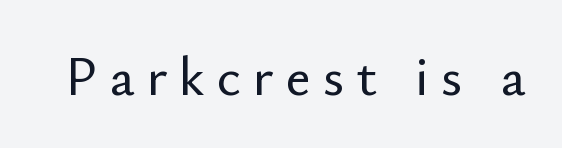
Q: Is the text italic (slanted)? A: No, it is upright.
Q: Is the typeface a serif or a sans-serif typeface? A: Sans-serif.
Q: Is the text underlined? A: No.
Q: Is the spacing between letters normal or unusually wide? A: Unusually wide.
Q: Width (condensed, normal, or wide)? A: Normal.
Q: Stroke contrast? A: Low.
Q: x-height? A: Small.
Q: Monospaced? A: No.
